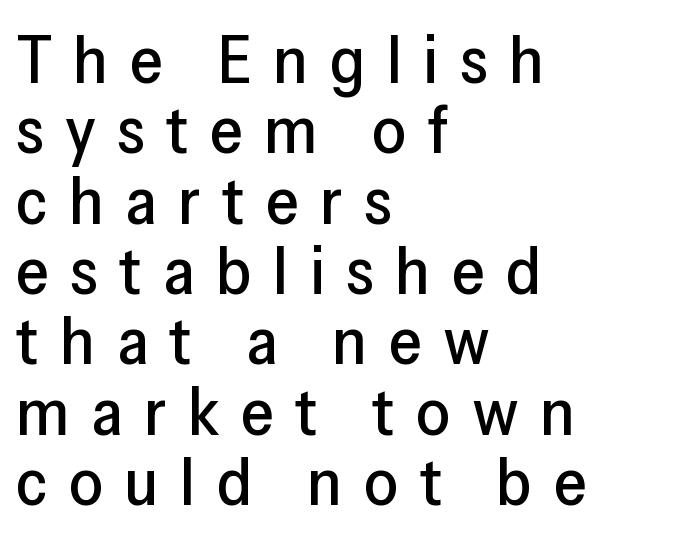
You could not count columns in this text — the font is proportionally spaced. The strip under each line holds only bare page. Upright lettering throughout. The face used here is rendered with a markedly widened letterfit.
